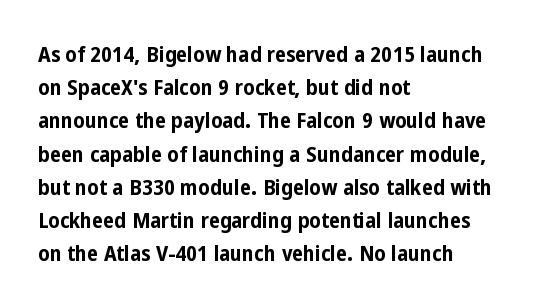
Q: Is the text bold? A: Yes.
Q: Is the text italic (slanted)? A: No, it is upright.
Q: Is the text underlined? A: No.
Q: How is the paragraph aligned? A: Left-aligned.
Q: Is the spacing between letters normal or unusually wide? A: Normal.
Q: Is the spacing between lines tight, normal or loose? A: Normal.
